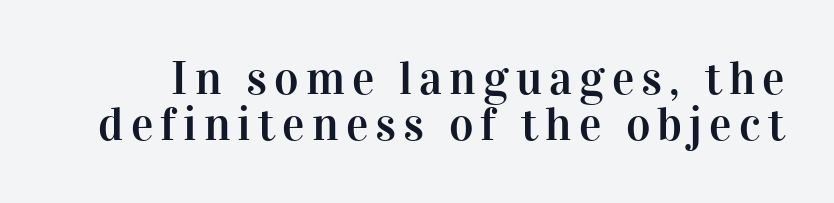
You could not count columns in this text — the font is proportionally spaced. Students, observe: this is what under-led, compact text looks like. Classification — serif. Only glyphs here, with clear space below each row. Is there any slant? The stems are plumb.
